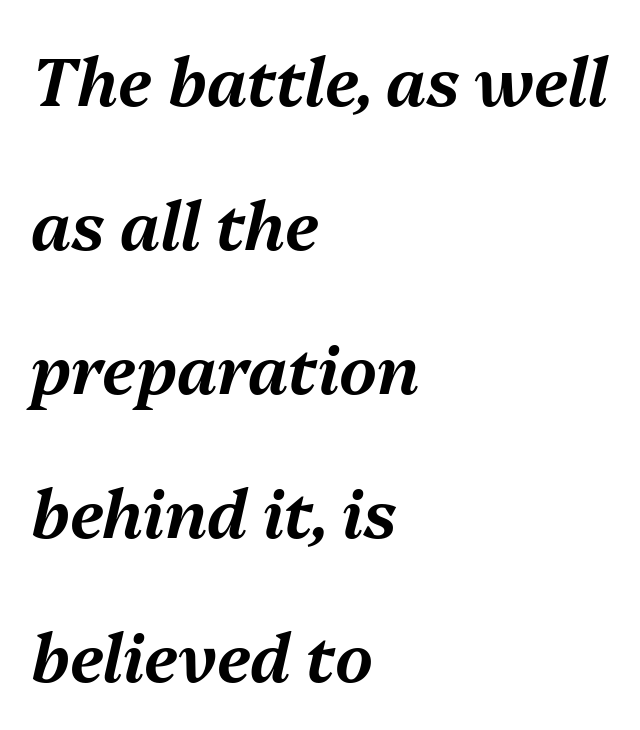
Q: Is the text italic (slanted)? A: Yes, it leans right by about 13 degrees.
Q: Is the text underlined? A: No.
Q: How is the paragraph aligned? A: Left-aligned.
Q: Is the spacing between letters normal or unusually wide? A: Normal.
Q: Is the spacing between lines tight, normal or loose? A: Loose.
Q: Width (condensed, normal, or wide)? A: Normal.
Q: Stroke contrast? A: Medium.
Q: x-height? A: Medium.
Q: Monospaced? A: No.
